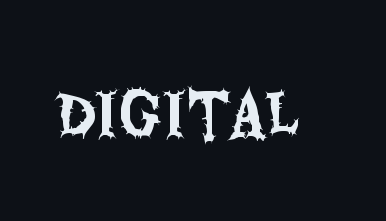
Q: Is the text italic (slanted)? A: No, it is upright.
Q: Is the typeface a serif or a sans-serif typeface? A: Sans-serif.
Q: Is the text underlined? A: No.
Q: Is the spacing between letters normal or unusually wide? A: Normal.
Q: Width (condensed, normal, or wide)? A: Condensed.
Q: Stroke contrast? A: Medium.
Q: x-height? A: Large.
Q: Monospaced? A: No.
